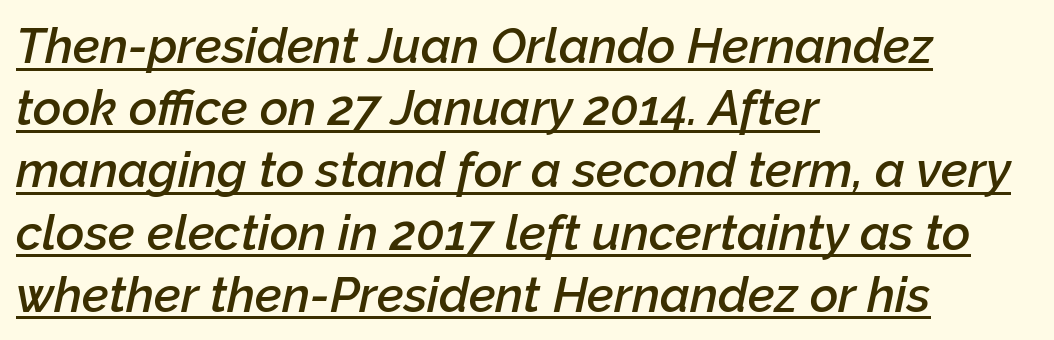
Q: Is the text bold? A: Semi-bold.
Q: Is the text italic (slanted)? A: Yes, it leans right by about 12 degrees.
Q: Is the text underlined? A: Yes.
Q: How is the paragraph aligned? A: Left-aligned.
Q: Is the spacing between letters normal or unusually wide? A: Normal.
Q: Is the spacing between lines tight, normal or loose? A: Normal.
Q: Width (condensed, normal, or wide)? A: Normal.
Q: Stroke contrast? A: Low.
Q: x-height? A: Medium.
Q: Monospaced? A: No.
